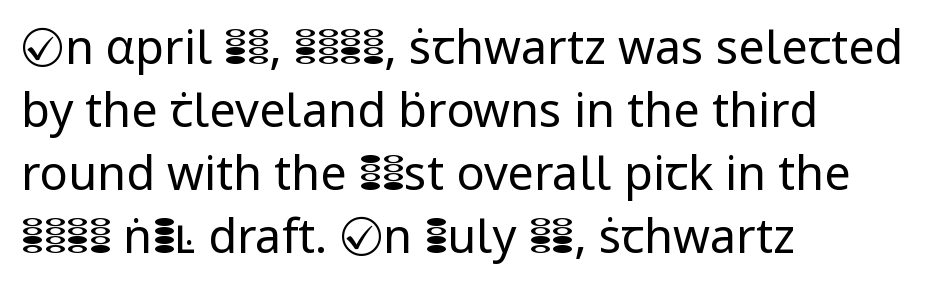
{"serif": "no", "italic": "no", "bold": "no", "weight": "regular", "width": "normal", "stroke_contrast": "low", "x_height": "medium", "monospaced": "no", "underline": "no", "align": "left", "line_spacing": "normal", "line_spacing_ratio": 1.34, "letter_spacing": "normal", "letter_spacing_em": 0.0, "glyph_px": 47}
